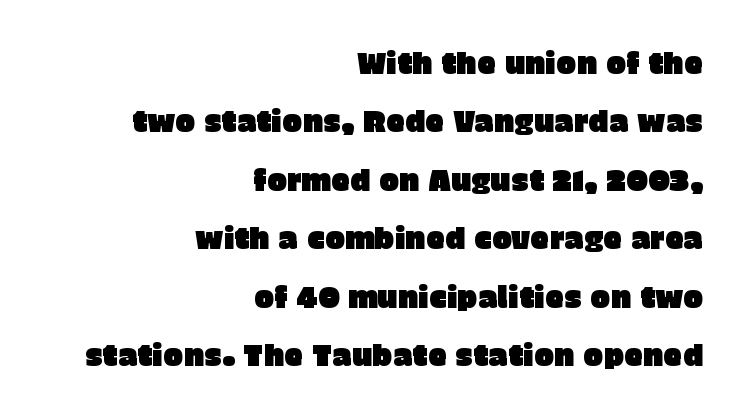
Q: Is the text italic (slanted)? A: No, it is upright.
Q: Is the typeface a serif or a sans-serif typeface? A: Sans-serif.
Q: Is the text underlined? A: No.
Q: How is the paragraph aligned? A: Right-aligned.
Q: Is the spacing between letters normal or unusually wide? A: Normal.
Q: Is the spacing between lines tight, normal or loose? A: Loose.
Q: Width (condensed, normal, or wide)? A: Normal.
Q: Stroke contrast? A: Low.
Q: x-height? A: Large.
Q: Monospaced? A: No.
